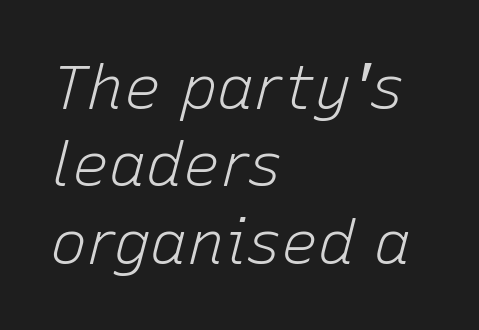
The image shows 62 px light type, italic (leaning right); set left-aligned, normal line spacing (1.25x), normal letter spacing, not underlined; low stroke contrast and a medium x-height.
